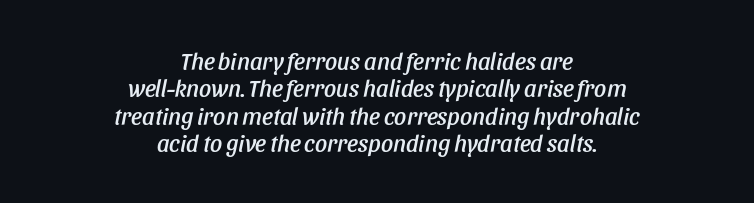
{"italic": "yes", "lean": "right", "slant_degrees": 11, "underline": "no", "align": "center", "line_spacing": "tight", "line_spacing_ratio": 1.14, "letter_spacing": "normal", "letter_spacing_em": 0.0, "glyph_px": 24}
